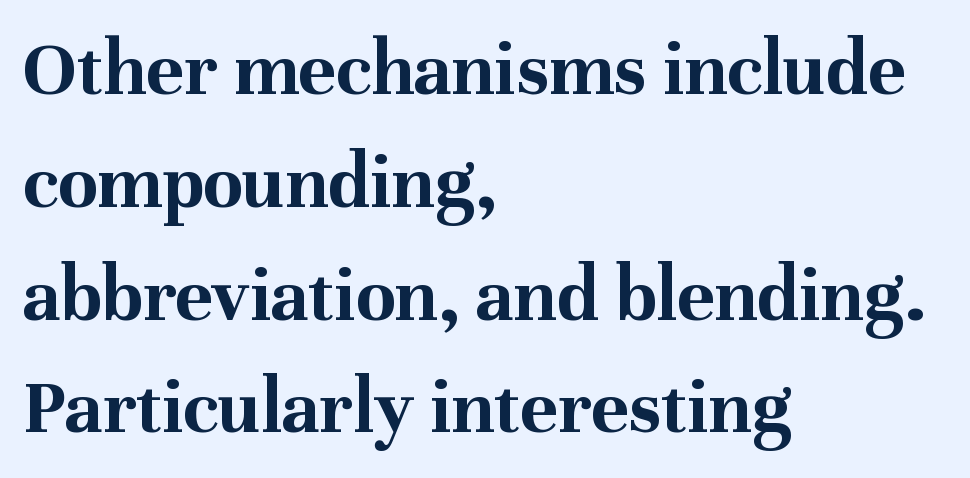
Q: Is the text bold? A: Yes.
Q: Is the text italic (slanted)? A: No, it is upright.
Q: Is the typeface a serif or a sans-serif typeface? A: Serif.
Q: Is the text underlined? A: No.
Q: How is the paragraph aligned? A: Left-aligned.
Q: Is the spacing between letters normal or unusually wide? A: Normal.
Q: Is the spacing between lines tight, normal or loose? A: Normal.
Q: Width (condensed, normal, or wide)? A: Normal.
Q: Stroke contrast? A: Medium.
Q: x-height? A: Medium.
Q: Monospaced? A: No.
